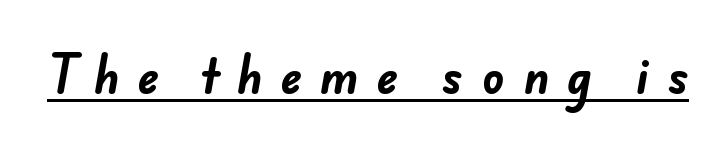
Typesetter's note: full bold, strokes at maximum text heaviness. The letters advance in unequal steps, a hallmark of proportional type. Looks like someone drew a line under every word here. Examine the stroke ends and you'll find no serifs.
